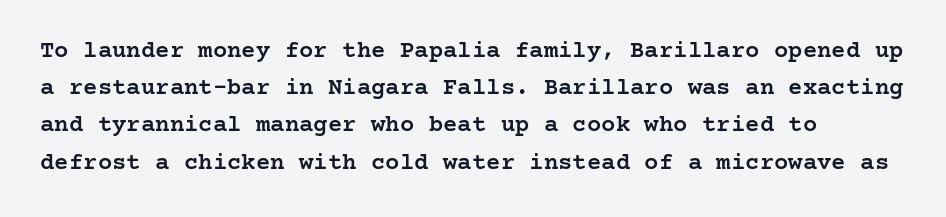
The image shows 24 px text type, upright; set left-aligned, normal line spacing (1.55x), normal letter spacing, not underlined.
